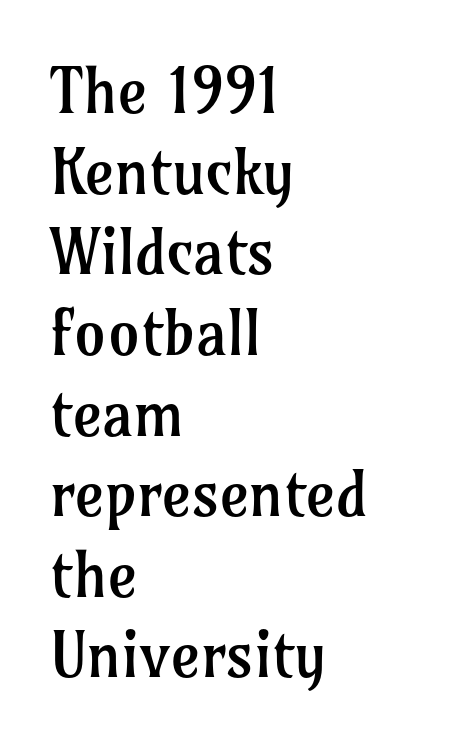
{"serif": "yes", "italic": "no", "bold": "no", "weight": "regular", "width": "normal", "stroke_contrast": "low", "x_height": "medium", "monospaced": "no", "underline": "no", "align": "left", "line_spacing": "normal", "line_spacing_ratio": 1.28, "letter_spacing": "normal", "letter_spacing_em": 0.0, "glyph_px": 63}
